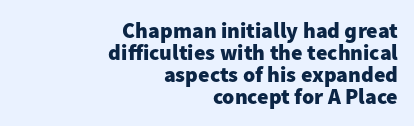
Q: Is the text bold? A: Yes.
Q: Is the text italic (slanted)? A: No, it is upright.
Q: Is the text underlined? A: No.
Q: How is the paragraph aligned? A: Right-aligned.
Q: Is the spacing between letters normal or unusually wide? A: Normal.
Q: Is the spacing between lines tight, normal or loose? A: Tight.
